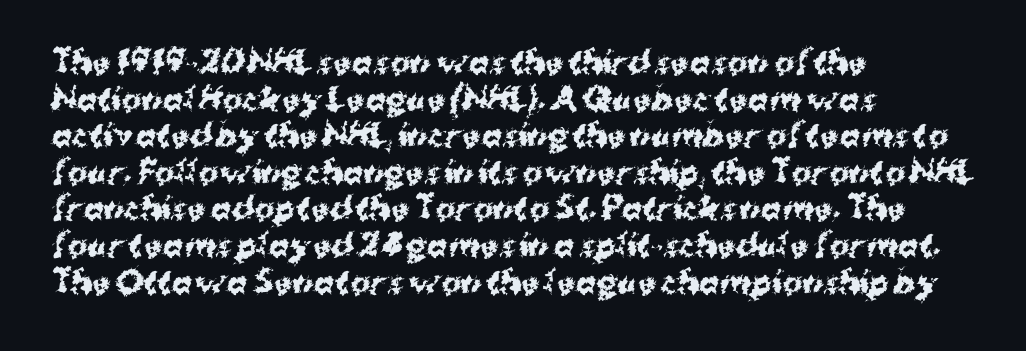
Compared with an ordinary text face, these strokes are far heavier — a full bold. No feet cap the strokes, marking this as sans-serif type. The passage shown is typed in a proportional face where columns would drift. Plain, unruled lines of type. The setting favours the left margin, as ordinary paragraphs usually do. Here the glyphs are tracked normally, forming tight word shapes.
